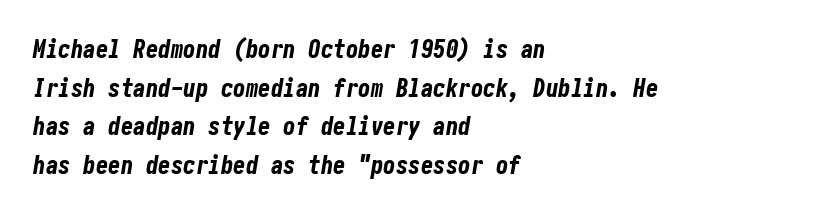
Q: Is the text bold? A: Yes.
Q: Is the text italic (slanted)? A: Yes, it leans right by about 10 degrees.
Q: Is the text underlined? A: No.
Q: How is the paragraph aligned? A: Left-aligned.
Q: Is the spacing between letters normal or unusually wide? A: Normal.
Q: Is the spacing between lines tight, normal or loose? A: Normal.
